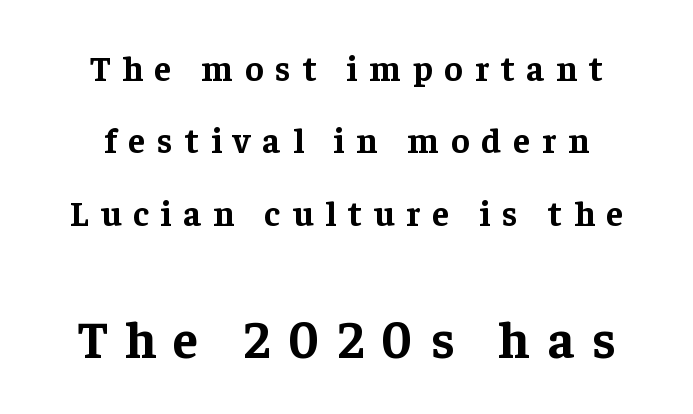
Q: Is the text bold? A: Yes.
Q: Is the text italic (slanted)? A: No, it is upright.
Q: Is the typeface a serif or a sans-serif typeface? A: Serif.
Q: Is the text underlined? A: No.
Q: How is the paragraph aligned? A: Centered.
Q: Is the spacing between letters normal or unusually wide? A: Unusually wide.
Q: Is the spacing between lines tight, normal or loose? A: Loose.
Q: Which block of text is set in a larger size, the first (top) or the second (bottom)? A: The second (bottom) one.
Q: Width (condensed, normal, or wide)? A: Normal.
Q: Stroke contrast? A: Low.
Q: x-height? A: Medium.
Q: Monospaced? A: No.
